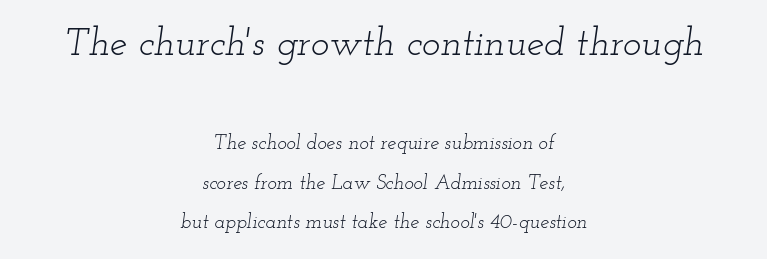
{"serif": "yes", "italic": "yes", "lean": "right", "slant_degrees": 12, "bold": "no", "weight": "light", "width": "wide", "stroke_contrast": "low", "x_height": "small", "monospaced": "no", "underline": "no", "align": "center", "line_spacing": "loose", "line_spacing_ratio": 1.99, "letter_spacing": "normal", "letter_spacing_em": 0.0, "larger_block": "first", "size_ratio": 1.95, "glyph_px": 39}
